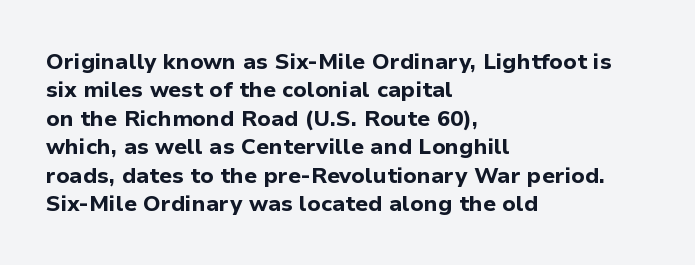
The image shows 22 px bold type, upright; set left-aligned, normal line spacing (1.29x), normal letter spacing, not underlined.
